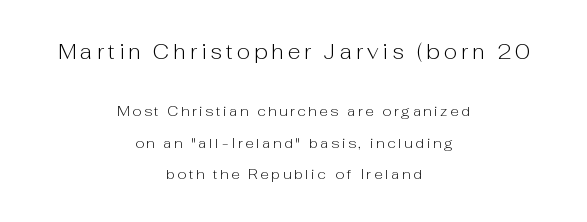
The image shows 21 px text type, upright; set centered, loose line spacing (2.25x), not underlined; the first (top) block is 1.5x larger.
